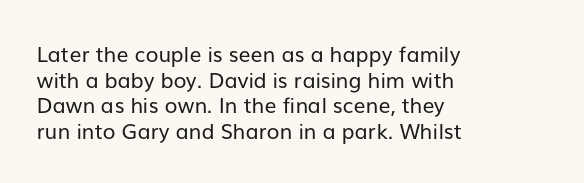
Q: Is the text bold? A: No.
Q: Is the text italic (slanted)? A: No, it is upright.
Q: Is the text underlined? A: No.
Q: How is the paragraph aligned? A: Left-aligned.
Q: Is the spacing between letters normal or unusually wide? A: Normal.
